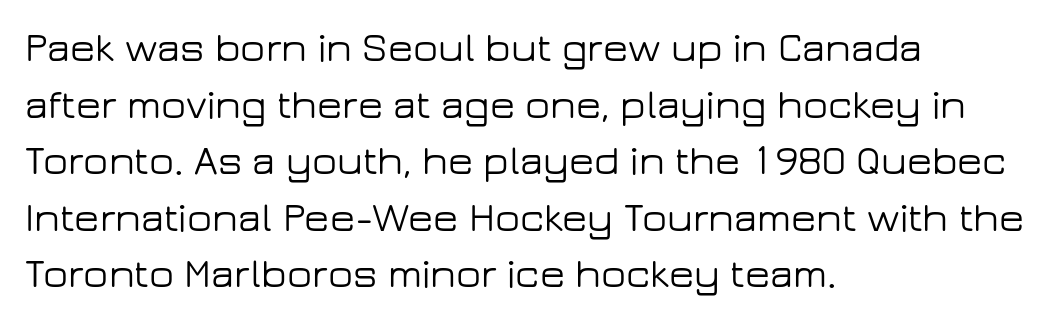
{"serif": "no", "italic": "no", "width": "wide", "stroke_contrast": "low", "x_height": "medium", "monospaced": "no", "underline": "no", "align": "left", "line_spacing": "normal", "line_spacing_ratio": 1.38, "letter_spacing": "normal", "letter_spacing_em": 0.0, "glyph_px": 41}
